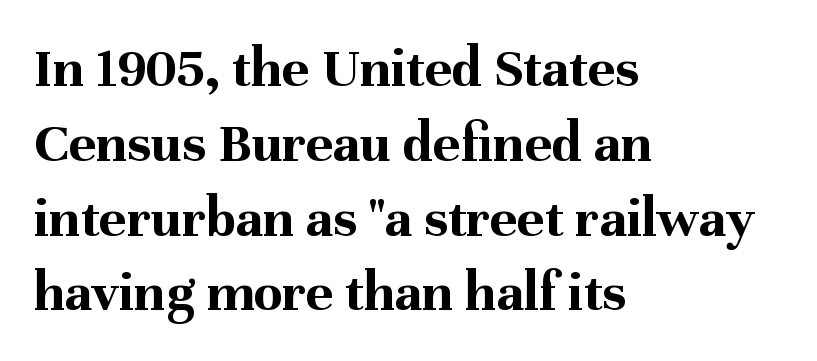
{"serif": "yes", "italic": "no", "bold": "yes", "weight": "bold", "width": "normal", "stroke_contrast": "medium", "x_height": "medium", "monospaced": "no", "underline": "no", "align": "left", "line_spacing": "normal", "line_spacing_ratio": 1.29, "letter_spacing": "normal", "letter_spacing_em": 0.0, "glyph_px": 58}
